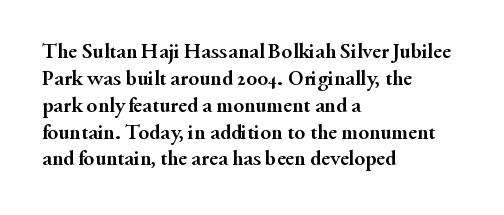
{"italic": "no", "bold": "yes", "underline": "no", "align": "left", "line_spacing_ratio": 1.22, "letter_spacing": "normal", "letter_spacing_em": 0.0, "glyph_px": 22}
